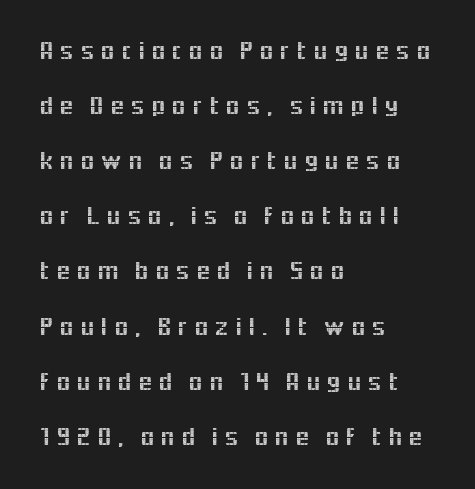
{"italic": "no", "underline": "no", "align": "left", "line_spacing": "loose", "line_spacing_ratio": 2.12, "letter_spacing": "wide", "letter_spacing_em": 0.22, "glyph_px": 26}
